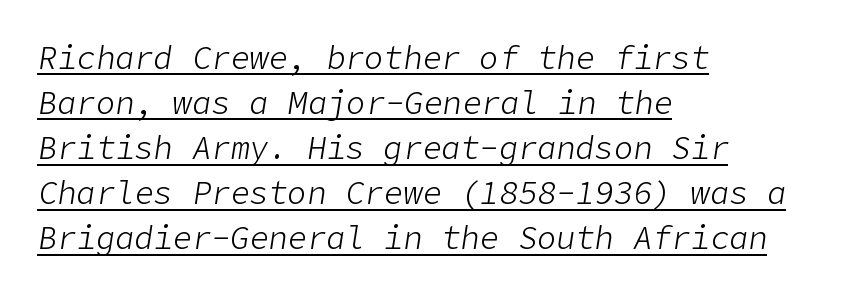
{"italic": "yes", "lean": "right", "slant_degrees": 9, "bold": "no", "weight": "light", "width": "normal", "stroke_contrast": "low", "x_height": "medium", "underline": "yes", "align": "left", "line_spacing": "normal", "line_spacing_ratio": 1.41, "letter_spacing": "normal", "letter_spacing_em": 0.0, "glyph_px": 32}
